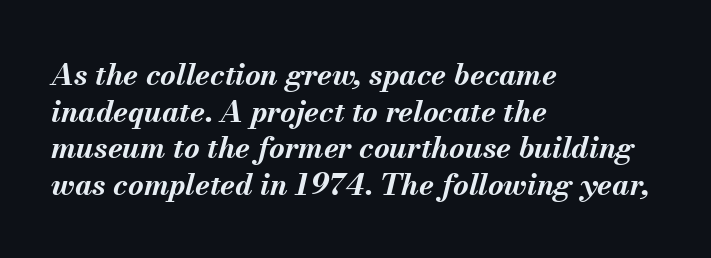
Glyph-to-glyph distance matches everyday printed text. The zone under the glyphs is completely vacant. This sample has the flowing, uneven cadence of proportional lettering. Horizontally, the lines are justified to the leading edge only. Every character sits at an angle, as italics do.
